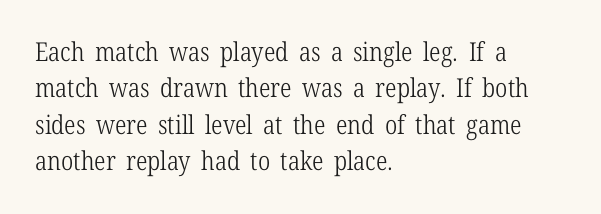
The image shows 26 px text type, upright; set left-aligned, normal line spacing (1.4x), normal letter spacing, not underlined.
